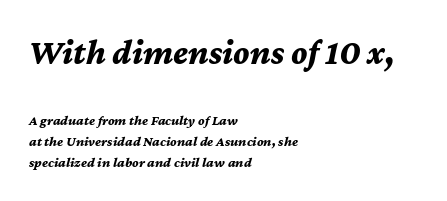
Q: Is the text bold? A: Yes.
Q: Is the text italic (slanted)? A: Yes, it leans right by about 12 degrees.
Q: Is the text underlined? A: No.
Q: How is the paragraph aligned? A: Left-aligned.
Q: Is the spacing between letters normal or unusually wide? A: Normal.
Q: Is the spacing between lines tight, normal or loose? A: Normal.
Q: Which block of text is set in a larger size, the first (top) or the second (bottom)? A: The first (top) one.
Q: Width (condensed, normal, or wide)? A: Normal.
Q: Stroke contrast? A: Medium.
Q: x-height? A: Medium.
Q: Monospaced? A: No.
